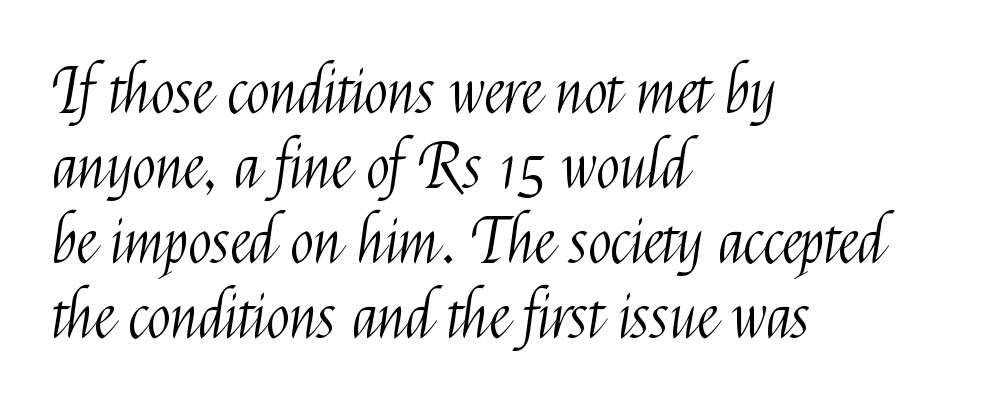
{"serif": "no", "bold": "no", "weight": "light", "width": "condensed", "stroke_contrast": "medium", "x_height": "medium", "monospaced": "no", "underline": "no", "align": "left", "line_spacing_ratio": 1.21, "letter_spacing": "normal", "letter_spacing_em": 0.0, "glyph_px": 62}
